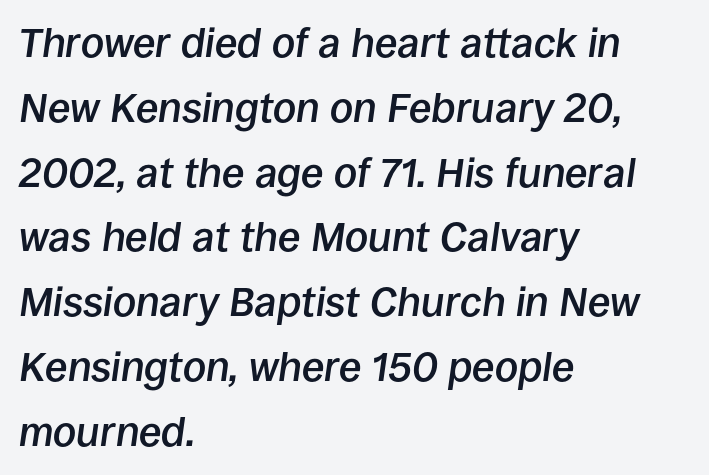
Every row of glyphs begins at an identical x-position on the left. Normally led — the rows are evenly, conventionally spaced. Is the letter spacing exaggerated? No — it looks like the ordinary default. Plain, unruled lines of type. Italic: yes, the glyphs are oblique. A bit beefed up — I'd call it semibold rather than bold.
